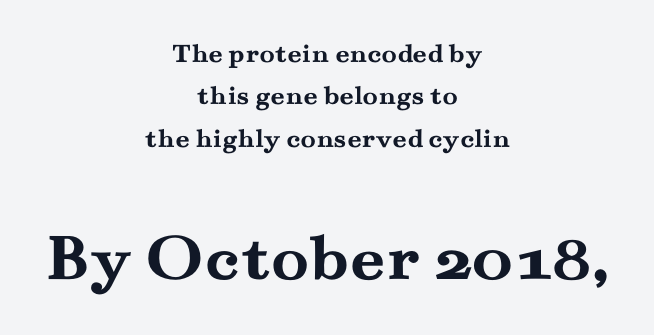
Q: Is the text bold? A: Yes.
Q: Is the text italic (slanted)? A: No, it is upright.
Q: Is the typeface a serif or a sans-serif typeface? A: Serif.
Q: Is the text underlined? A: No.
Q: How is the paragraph aligned? A: Centered.
Q: Is the spacing between letters normal or unusually wide? A: Normal.
Q: Is the spacing between lines tight, normal or loose? A: Normal.
Q: Which block of text is set in a larger size, the first (top) or the second (bottom)? A: The second (bottom) one.
Q: Width (condensed, normal, or wide)? A: Wide.
Q: Stroke contrast? A: Medium.
Q: x-height? A: Small.
Q: Monospaced? A: No.
